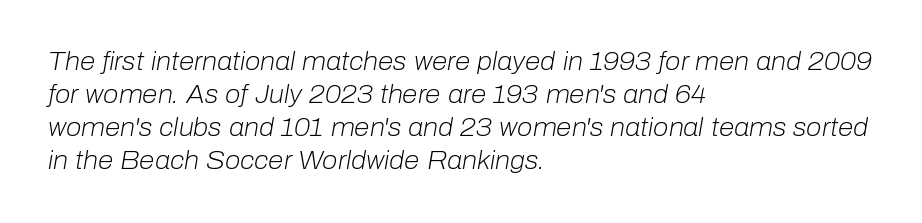
The image shows 25 px text type, italic (leaning right); set left-aligned, normal line spacing (1.32x), normal letter spacing, not underlined.
